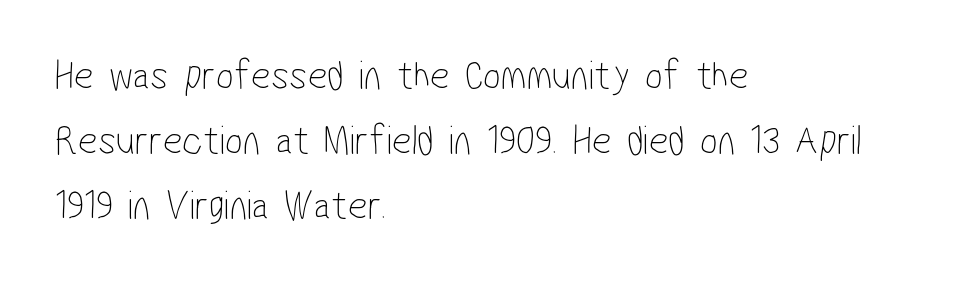
The image shows 42 px thin, condensed sans-serif type; set left-aligned, normal line spacing (1.55x), normal letter spacing, not underlined; low stroke contrast and a medium x-height.
